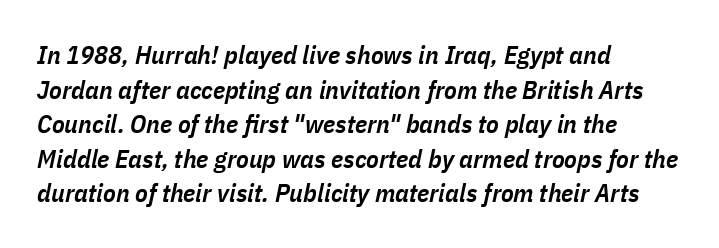
Any mark beneath the type? The region is blank. Is the block centered? No — it sits flush against the left margin. A semibold gives these letters moderate extra thickness, short of bold. Rows of type keep a routine distance in the vertical direction. The passage shown has conventional tracking throughout.
